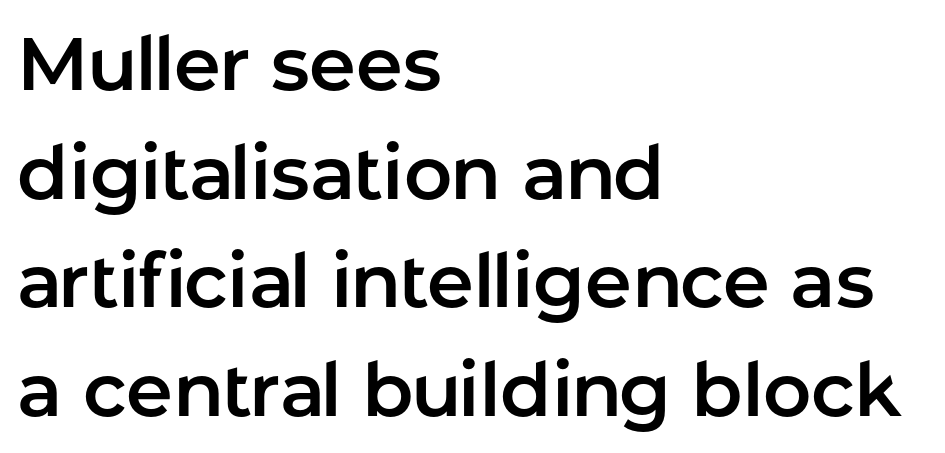
Short note: letters normally spaced. Varying glyph widths throughout — classic text-font behaviour. Where is the straight margin? On the left. The line-height multiplier appears to be the usual default. The passage shown is typeset with a sans-serif family. Type without underlining.
